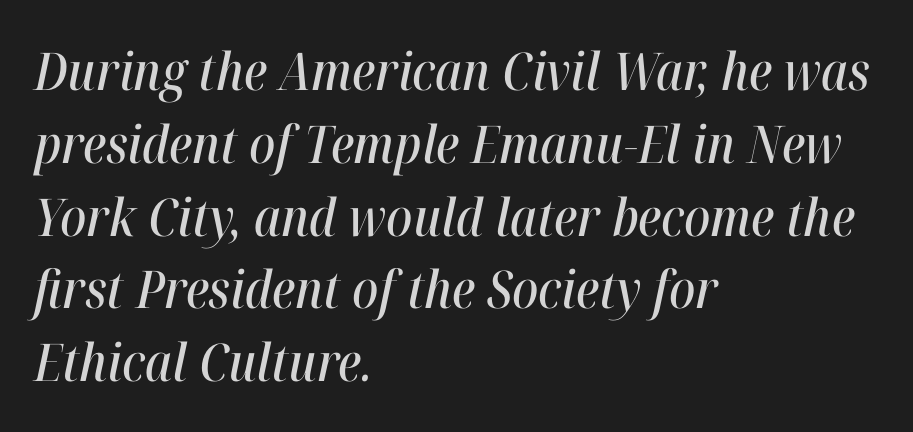
Q: Is the text italic (slanted)? A: Yes, it leans right by about 12 degrees.
Q: Is the text underlined? A: No.
Q: How is the paragraph aligned? A: Left-aligned.
Q: Is the spacing between letters normal or unusually wide? A: Normal.
Q: Is the spacing between lines tight, normal or loose? A: Normal.
Q: Width (condensed, normal, or wide)? A: Condensed.
Q: Stroke contrast? A: High.
Q: x-height? A: Medium.
Q: Monospaced? A: No.
